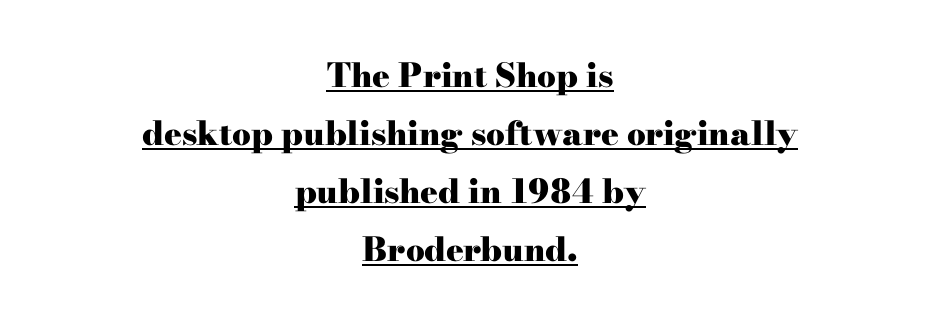
The image shows 33 px heavy, wide serif type, upright; set centered, line spacing 1.76x, normal letter spacing, underlined; high stroke contrast and a small x-height.
